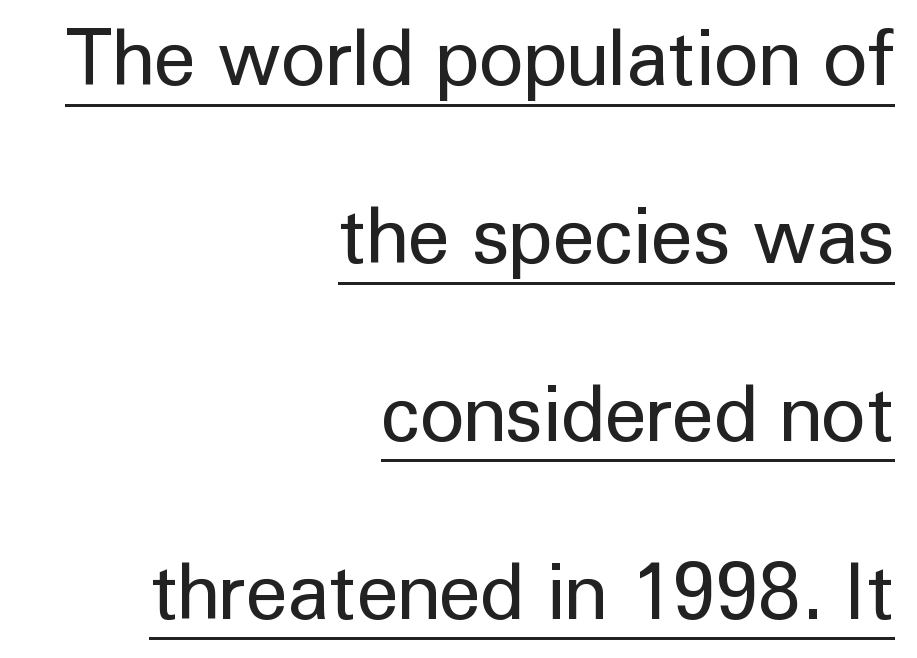
The image shows 77 px regular-weight sans-serif type, upright; set right-aligned, loose line spacing (2.31x), normal letter spacing, underlined; low stroke contrast and a medium x-height.
